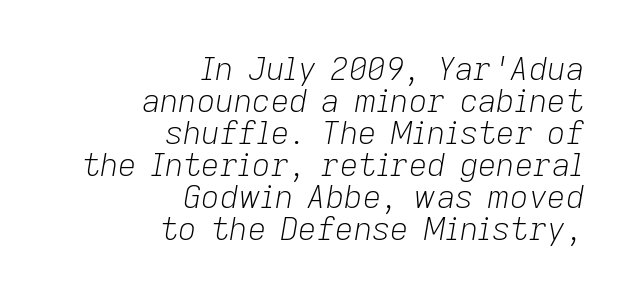
The image shows 32 px light type, italic (leaning right); set right-aligned, tight line spacing (1.0x), normal letter spacing, not underlined; low stroke contrast and a medium x-height.
